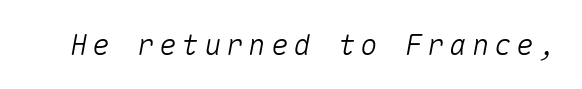
These lines are rendered in a fixed-pitch font. The space directly below the letters is spotless. When letters slant like this, we call the style italic.
